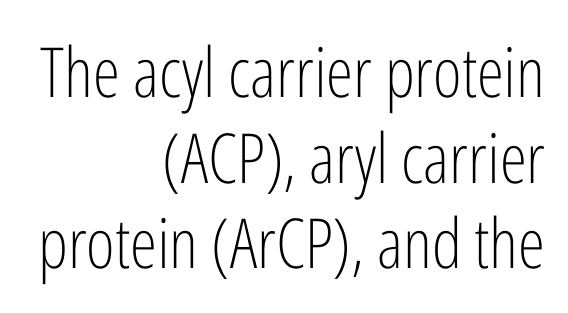
{"serif": "no", "italic": "no", "bold": "no", "weight": "light", "width": "condensed", "stroke_contrast": "low", "x_height": "medium", "monospaced": "no", "underline": "no", "align": "right", "line_spacing_ratio": 1.24, "letter_spacing": "normal", "letter_spacing_em": 0.0, "glyph_px": 69}
